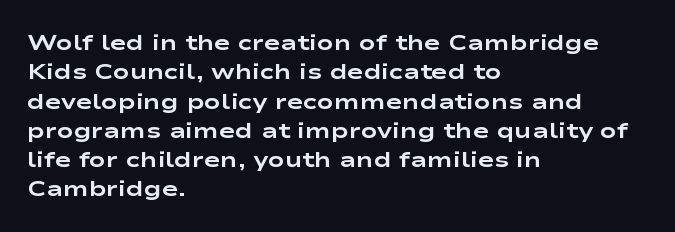
The image shows 22 px bold type, upright; set left-aligned, normal line spacing (1.33x), normal letter spacing, not underlined.
